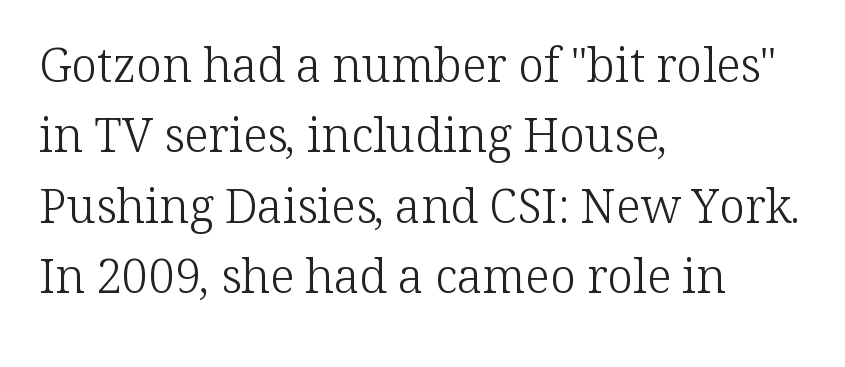
{"serif": "yes", "italic": "no", "bold": "no", "weight": "light", "width": "normal", "stroke_contrast": "low", "x_height": "medium", "monospaced": "no", "underline": "no", "align": "left", "line_spacing": "normal", "line_spacing_ratio": 1.5, "letter_spacing": "normal", "letter_spacing_em": 0.0, "glyph_px": 47}
